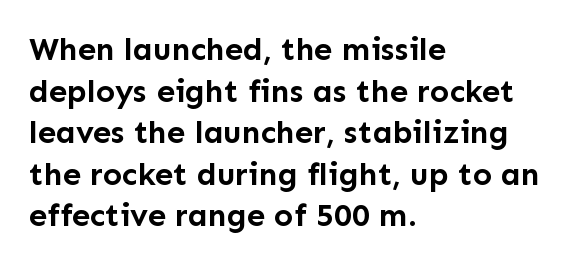
Q: Is the text bold? A: Yes.
Q: Is the text italic (slanted)? A: No, it is upright.
Q: Is the typeface a serif or a sans-serif typeface? A: Sans-serif.
Q: Is the text underlined? A: No.
Q: How is the paragraph aligned? A: Left-aligned.
Q: Is the spacing between letters normal or unusually wide? A: Normal.
Q: Is the spacing between lines tight, normal or loose? A: Normal.
Q: Width (condensed, normal, or wide)? A: Normal.
Q: Stroke contrast? A: Low.
Q: x-height? A: Medium.
Q: Monospaced? A: No.
